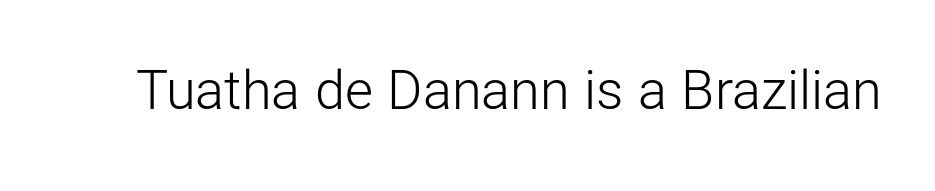
{"serif": "no", "italic": "no", "bold": "no", "weight": "light", "width": "normal", "stroke_contrast": "low", "x_height": "medium", "monospaced": "no", "underline": "no", "letter_spacing": "normal", "letter_spacing_em": 0.0, "glyph_px": 54}
